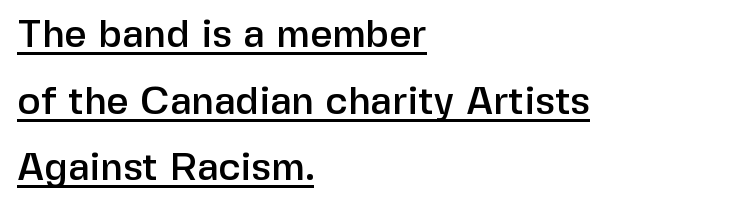
The face used here is a sans, in the tradition of grotesques and geometrics. The typesetter chose a ragged-right arrangement here. The lettering is marked with a stroke running underneath it. The horizontal fit of the characters is conventional and even.
